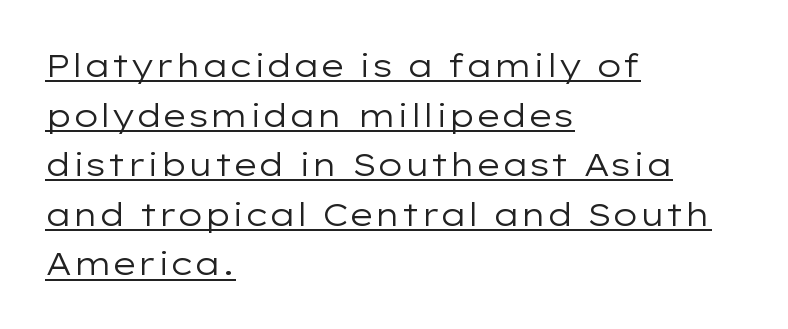
Q: Is the text bold? A: No.
Q: Is the text italic (slanted)? A: No, it is upright.
Q: Is the typeface a serif or a sans-serif typeface? A: Sans-serif.
Q: Is the text underlined? A: Yes.
Q: How is the paragraph aligned? A: Left-aligned.
Q: Is the spacing between letters normal or unusually wide? A: Normal.
Q: Is the spacing between lines tight, normal or loose? A: Normal.
Q: Width (condensed, normal, or wide)? A: Wide.
Q: Stroke contrast? A: Low.
Q: x-height? A: Medium.
Q: Monospaced? A: No.
